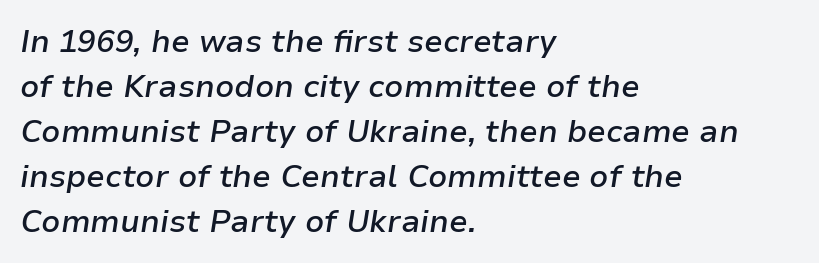
The image shows 31 px semibold type, italic (leaning right); set left-aligned, normal line spacing (1.45x), normal letter spacing, not underlined; low stroke contrast and a medium x-height.
